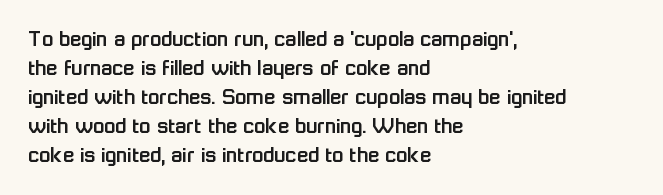
The image shows 23 px text type, upright; set left-aligned, normal line spacing (1.26x), normal letter spacing, not underlined.
